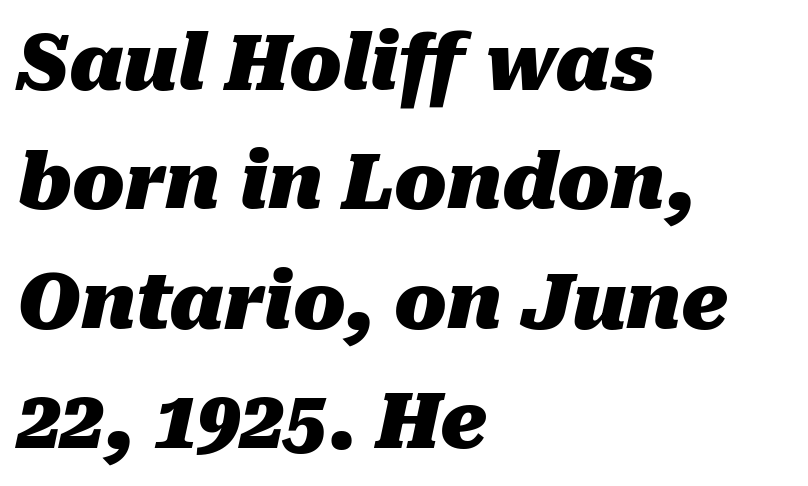
{"italic": "yes", "lean": "right", "slant_degrees": 10, "bold": "yes", "weight": "heavy", "width": "normal", "stroke_contrast": "medium", "x_height": "medium", "monospaced": "no", "underline": "no", "align": "left", "line_spacing": "normal", "line_spacing_ratio": 1.55, "letter_spacing": "normal", "letter_spacing_em": 0.0, "glyph_px": 77}
